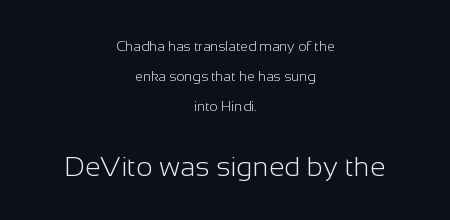
The image shows 28 px light sans-serif type, upright; set centered, loose line spacing (2.13x), normal letter spacing, not underlined; the second (bottom) block is 2.0x larger; low stroke contrast and a medium x-height.
